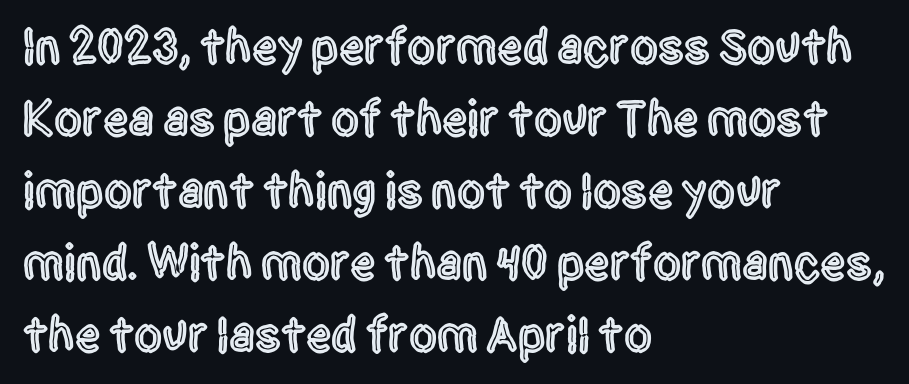
You could not count columns in this text — the font is proportionally spaced. Alignment: flush left. How would I describe the line gaps? Plain and ordinary. The letters sit at their default tracking, neither squeezed nor spread.
